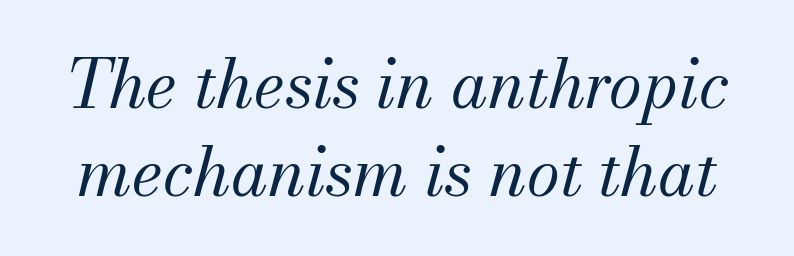
The image shows 67 px regular-weight serif type, italic (leaning right); set normal line spacing (1.32x), normal letter spacing, not underlined; medium stroke contrast and a small x-height.
